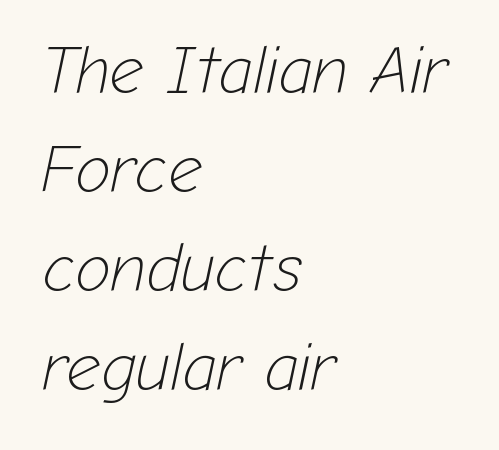
Is the type slanted? Yes — the strokes lean at a clear angle. The line-height multiplier appears to be the usual default. The passage is arranged the way most books set body copy — flush left. Underline: absent.
